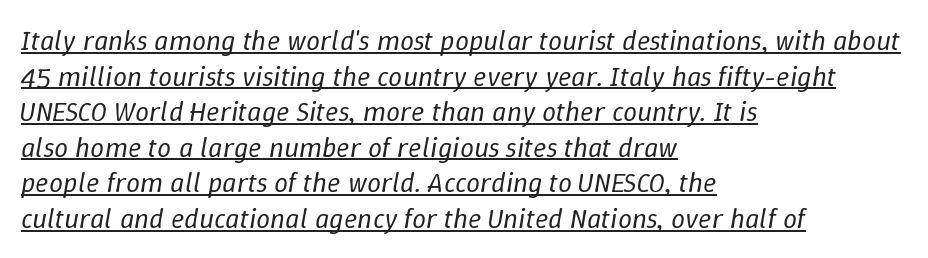
Is there much room between lines? A standard amount, neither cramped nor airy. These lines were composed using italics. What stands out about the letter spacing? Nothing — it is the standard amount. Each letter keeps its own natural width here, so spacing adapts to shape.
